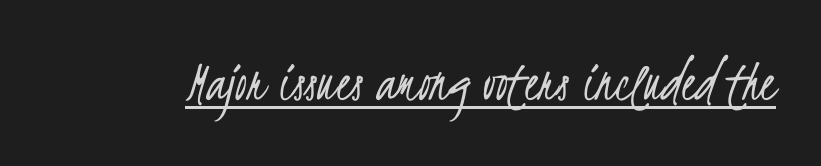
{"serif": "no", "bold": "no", "weight": "light", "width": "condensed", "stroke_contrast": "low", "x_height": "small", "monospaced": "no", "underline": "yes", "letter_spacing": "normal", "letter_spacing_em": 0.0, "glyph_px": 59}
